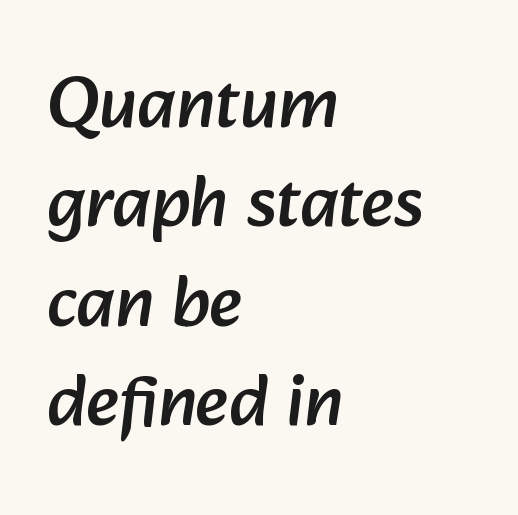
Q: Is the typeface a serif or a sans-serif typeface? A: Sans-serif.
Q: Is the text underlined? A: No.
Q: How is the paragraph aligned? A: Left-aligned.
Q: Is the spacing between letters normal or unusually wide? A: Normal.
Q: Is the spacing between lines tight, normal or loose? A: Normal.
Q: Width (condensed, normal, or wide)? A: Normal.
Q: Stroke contrast? A: Low.
Q: x-height? A: Medium.
Q: Monospaced? A: No.
